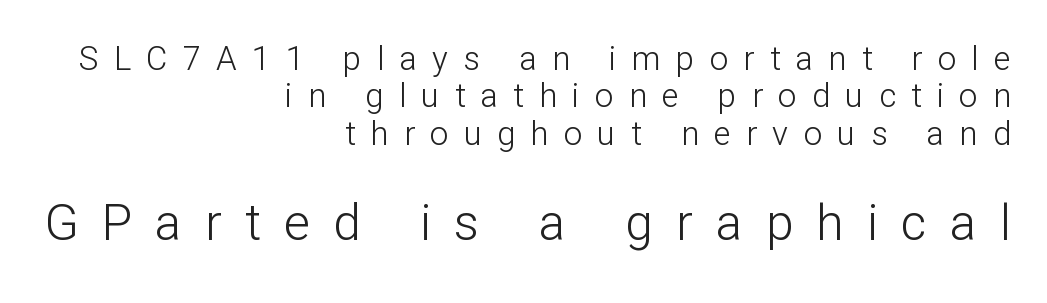
Q: Is the text bold? A: No.
Q: Is the text italic (slanted)? A: No, it is upright.
Q: Is the typeface a serif or a sans-serif typeface? A: Sans-serif.
Q: Is the text underlined? A: No.
Q: How is the paragraph aligned? A: Right-aligned.
Q: Is the spacing between letters normal or unusually wide? A: Unusually wide.
Q: Is the spacing between lines tight, normal or loose? A: Tight.
Q: Which block of text is set in a larger size, the first (top) or the second (bottom)? A: The second (bottom) one.
Q: Width (condensed, normal, or wide)? A: Normal.
Q: Stroke contrast? A: Low.
Q: x-height? A: Medium.
Q: Monospaced? A: No.
